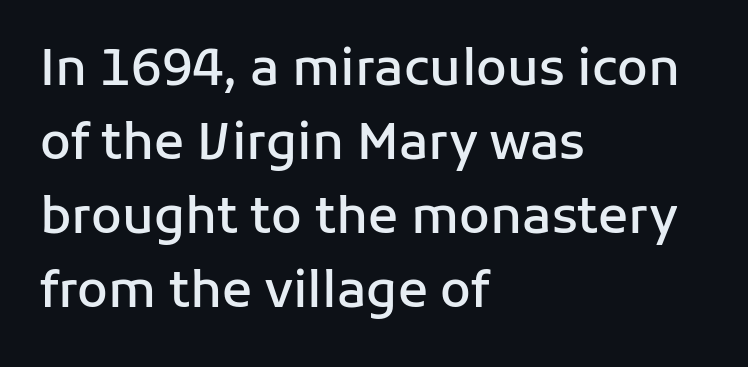
Q: Is the text bold? A: Semi-bold.
Q: Is the text italic (slanted)? A: No, it is upright.
Q: Is the typeface a serif or a sans-serif typeface? A: Sans-serif.
Q: Is the text underlined? A: No.
Q: How is the paragraph aligned? A: Left-aligned.
Q: Is the spacing between letters normal or unusually wide? A: Normal.
Q: Is the spacing between lines tight, normal or loose? A: Normal.
Q: Width (condensed, normal, or wide)? A: Normal.
Q: Stroke contrast? A: Low.
Q: x-height? A: Medium.
Q: Monospaced? A: No.
